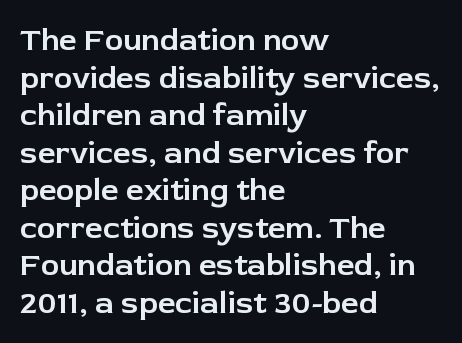
The lettering holds an erect, upright posture throughout. Teacher's note: observe the even left margin — that is flush-left alignment. Tracking here is standard; glyphs follow each other at the usual distance. The words here are not underlined. To sum up the face: it is a sans, with no serifs. Note the varied advance widths — an 'i' is clearly narrower than an 'm'.
